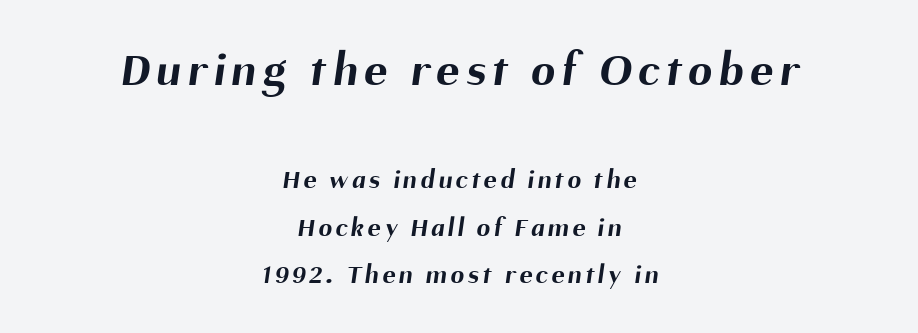
The area under the type is left untouched. The rendering shrinks the type as you move from the upper chunk to the lower. Typeset on center — no edge is straight. Looks like regular typesetting: each glyph gets only the width it needs. Emphasis by weight is at full strength: bold.
